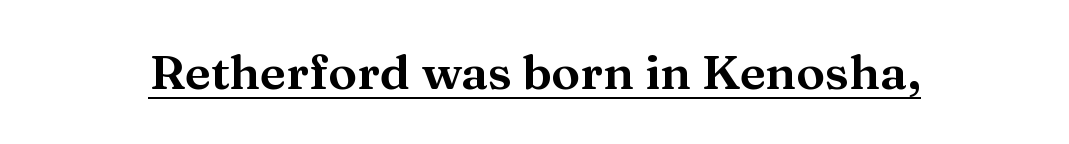
Do the characters align in a grid? No, the font is proportional. Look at the tracking — it's just the regular setting, nothing added. Each letter's strokes conclude with small projecting serifs. If you drew a line through each stem, it would be perfectly vertical.
